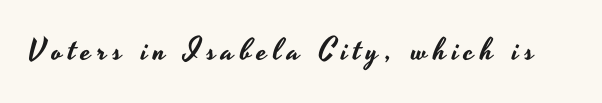
The image shows 31 px wide sans-serif type; set not underlined; low stroke contrast and a small x-height.
